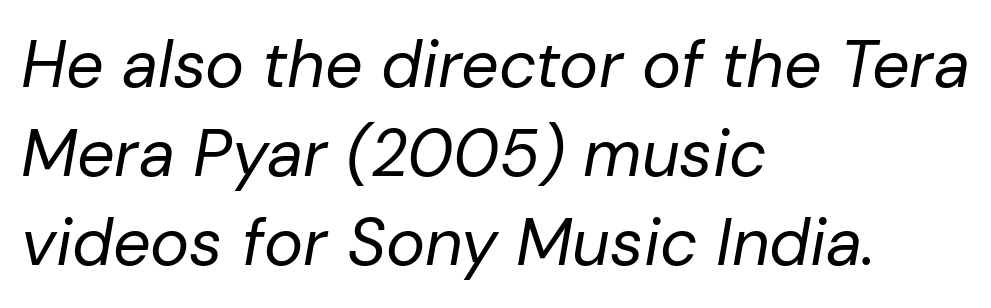
The image shows 66 px regular-weight type, italic (leaning right); set left-aligned, normal line spacing (1.35x), normal letter spacing, not underlined; low stroke contrast and a medium x-height.
